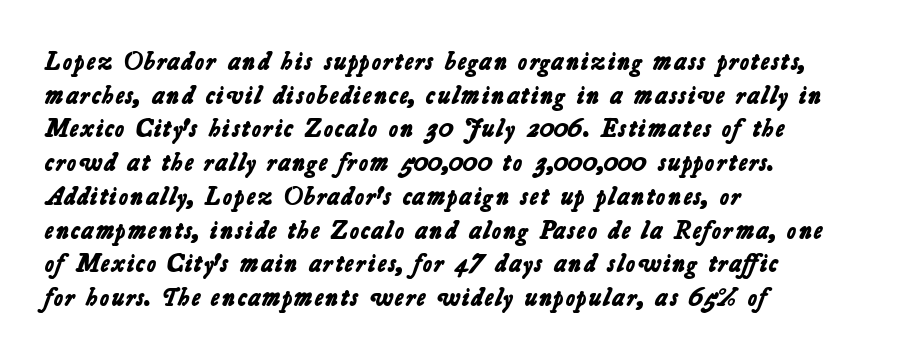
The image shows 25 px bold type; set left-aligned, normal line spacing (1.35x), normal letter spacing, not underlined.
